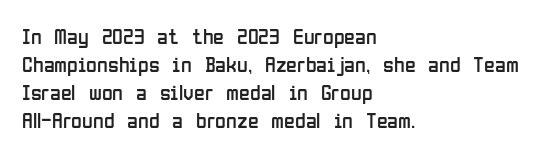
Normally led — the rows are evenly, conventionally spaced. Underlining? Definitely not there. The axis of the letterforms is exactly vertical. The passage is arranged the way most books set body copy — flush left. Default kerning and tracking; the words read as compact shapes.
